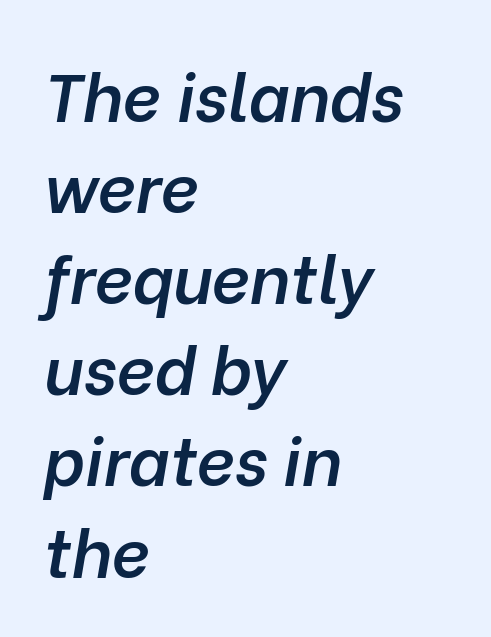
The image shows 67 px semibold type, italic (leaning right); set left-aligned, normal line spacing (1.36x), normal letter spacing, not underlined; low stroke contrast and a medium x-height.
